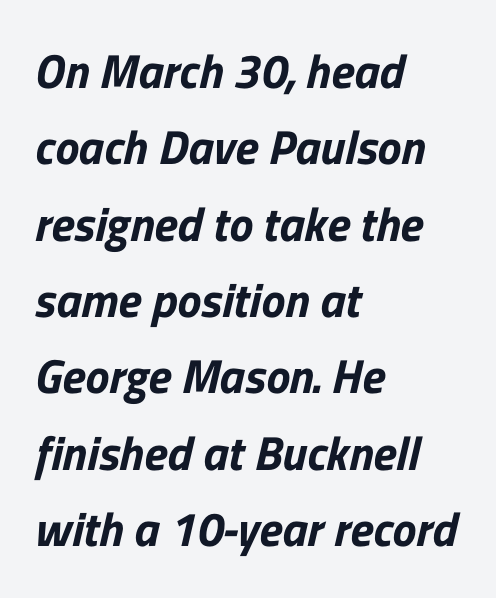
Q: Is the typeface a serif or a sans-serif typeface? A: Sans-serif.
Q: Is the text underlined? A: No.
Q: How is the paragraph aligned? A: Left-aligned.
Q: Is the spacing between letters normal or unusually wide? A: Normal.
Q: Is the spacing between lines tight, normal or loose? A: Normal.
Q: Width (condensed, normal, or wide)? A: Normal.
Q: Stroke contrast? A: Low.
Q: x-height? A: Medium.
Q: Monospaced? A: No.
